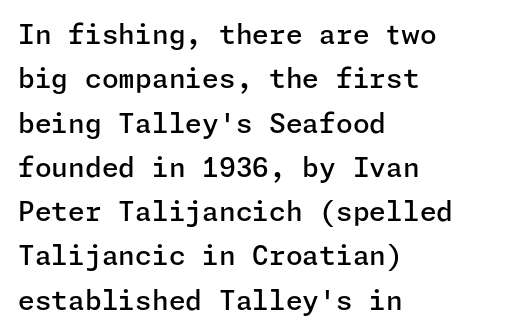
{"italic": "no", "bold": "semi", "underline": "no", "align": "left", "line_spacing": "normal", "line_spacing_ratio": 1.64, "letter_spacing": "normal", "letter_spacing_em": 0.0, "glyph_px": 27}
